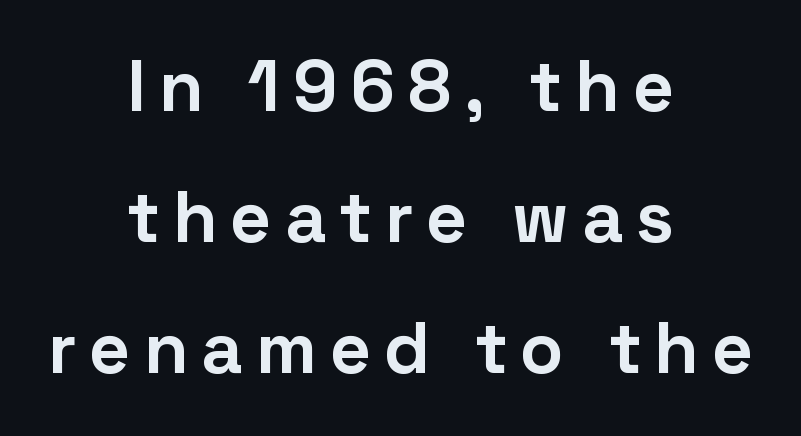
Q: Is the text bold? A: Yes.
Q: Is the text italic (slanted)? A: No, it is upright.
Q: Is the typeface a serif or a sans-serif typeface? A: Sans-serif.
Q: Is the text underlined? A: No.
Q: How is the paragraph aligned? A: Centered.
Q: Width (condensed, normal, or wide)? A: Normal.
Q: Stroke contrast? A: Low.
Q: x-height? A: Medium.
Q: Monospaced? A: No.
